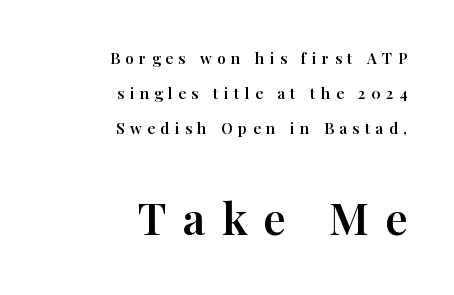
Q: Is the text italic (slanted)? A: No, it is upright.
Q: Is the typeface a serif or a sans-serif typeface? A: Serif.
Q: Is the text underlined? A: No.
Q: How is the paragraph aligned? A: Right-aligned.
Q: Is the spacing between letters normal or unusually wide? A: Unusually wide.
Q: Is the spacing between lines tight, normal or loose? A: Loose.
Q: Which block of text is set in a larger size, the first (top) or the second (bottom)? A: The second (bottom) one.
Q: Width (condensed, normal, or wide)? A: Normal.
Q: Stroke contrast? A: High.
Q: x-height? A: Medium.
Q: Monospaced? A: No.
